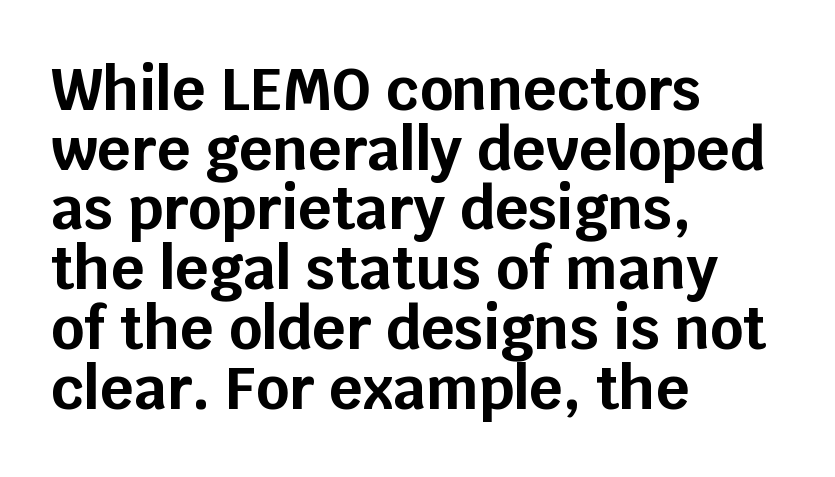
{"serif": "no", "italic": "no", "bold": "yes", "weight": "bold", "width": "normal", "stroke_contrast": "low", "x_height": "large", "monospaced": "no", "underline": "no", "align": "left", "line_spacing": "tight", "line_spacing_ratio": 1.03, "letter_spacing": "normal", "letter_spacing_em": 0.0, "glyph_px": 58}
